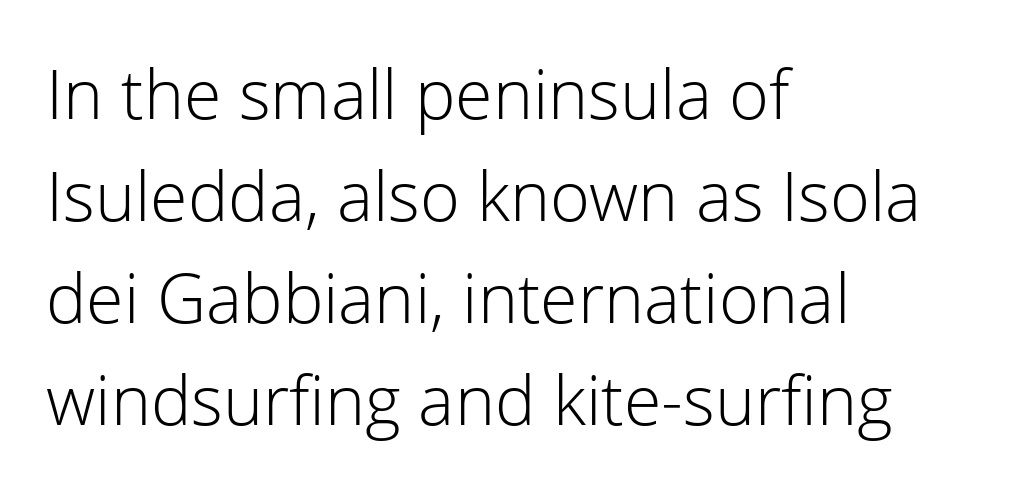
The image shows 68 px light sans-serif type, upright; set left-aligned, normal line spacing (1.5x), normal letter spacing, not underlined; low stroke contrast and a medium x-height.
